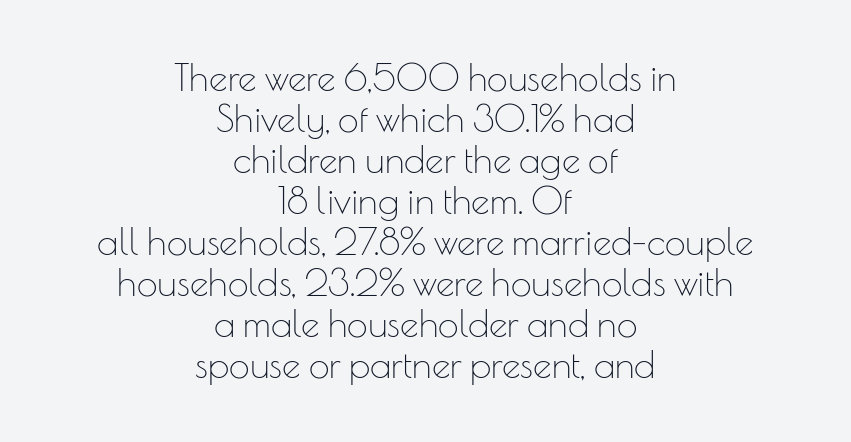
Unmarked baselines from the first word to the last. Spacing verdict: proportional, widths tailored to each character. Line starts and ends both wander, symmetrically. The cut favours lightness, reaching ordinary text weight at its darkest.
